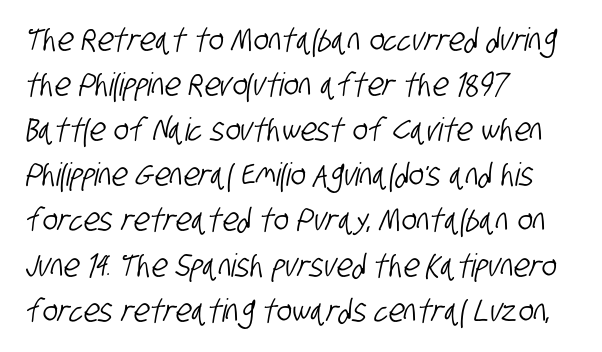
Is this a sans? Yes — the strokes have no serifs. You could call the tracking neutral — neither tight nor loose. Do the characters align in a grid? No, the font is proportional. Does the copy run flush right? No — it runs flush left.
